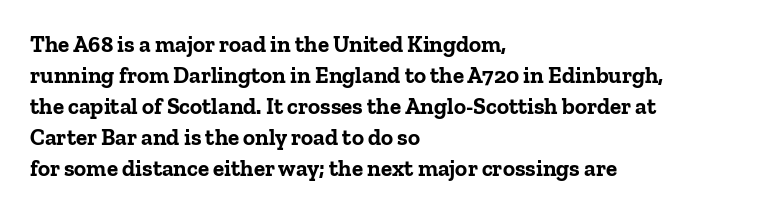
The image shows 23 px bold type, upright; set left-aligned, normal line spacing (1.35x), normal letter spacing, not underlined.
